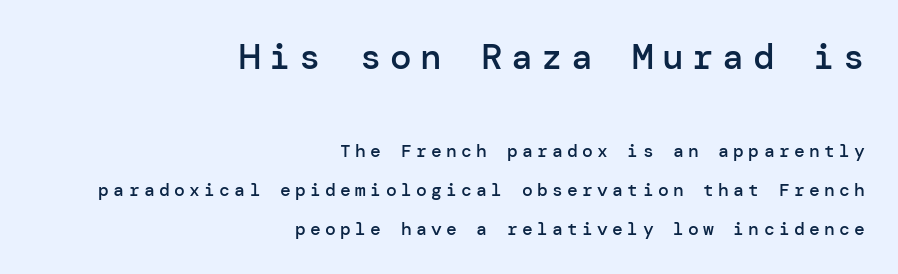
The glyphs in this specimen are sans serif. Note: larger setting up top, smaller setting below. Does extra space separate the letters? Yes, quite a lot of it. The baseline area is clear. Interline gaps are noticeably wide in this sample. Posture: straight, roman, zero tilt.
